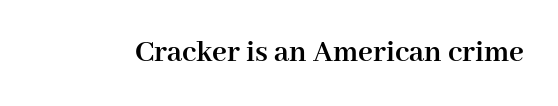
The image shows 32 px semibold serif type, upright; set normal letter spacing, not underlined; high stroke contrast and a medium x-height.
